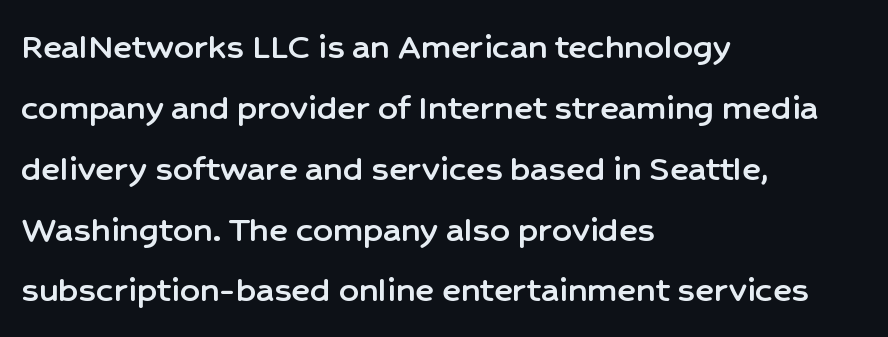
Q: Is the text italic (slanted)? A: No, it is upright.
Q: Is the typeface a serif or a sans-serif typeface? A: Sans-serif.
Q: Is the text underlined? A: No.
Q: How is the paragraph aligned? A: Left-aligned.
Q: Is the spacing between letters normal or unusually wide? A: Normal.
Q: Is the spacing between lines tight, normal or loose? A: Normal.
Q: Width (condensed, normal, or wide)? A: Normal.
Q: Stroke contrast? A: Low.
Q: x-height? A: Medium.
Q: Monospaced? A: No.
